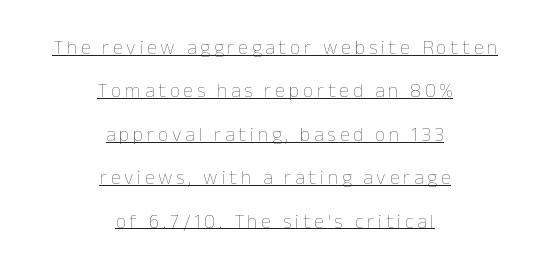
{"italic": "no", "bold": "no", "underline": "yes", "align": "center", "line_spacing": "loose", "line_spacing_ratio": 2.17, "glyph_px": 20}
